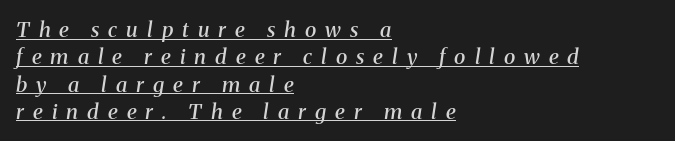
Words appear elongated and porous because spacing is wide. Notice how the passage keeps a crisp vertical edge on the left only. The rendering uses a moderate line-height, typical for paragraphs. Underline: present.
